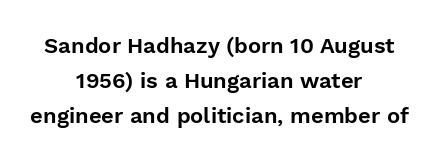
The image shows 22 px text type, upright; set centered, normal line spacing (1.59x), normal letter spacing, not underlined.
